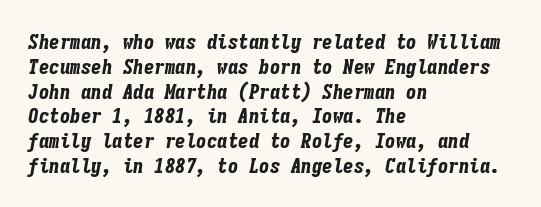
{"italic": "yes", "lean": "right", "slant_degrees": 9, "bold": "yes", "underline": "no", "align": "left", "line_spacing_ratio": 1.18, "letter_spacing": "normal", "letter_spacing_em": 0.0, "glyph_px": 21}
